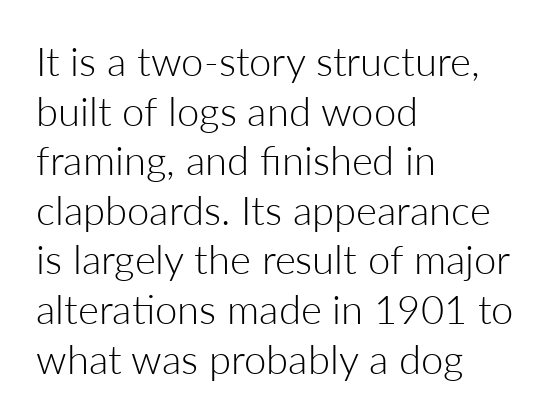
Q: Is the text bold? A: No.
Q: Is the text italic (slanted)? A: No, it is upright.
Q: Is the typeface a serif or a sans-serif typeface? A: Sans-serif.
Q: Is the text underlined? A: No.
Q: How is the paragraph aligned? A: Left-aligned.
Q: Is the spacing between letters normal or unusually wide? A: Normal.
Q: Width (condensed, normal, or wide)? A: Normal.
Q: Stroke contrast? A: Low.
Q: x-height? A: Medium.
Q: Monospaced? A: No.
